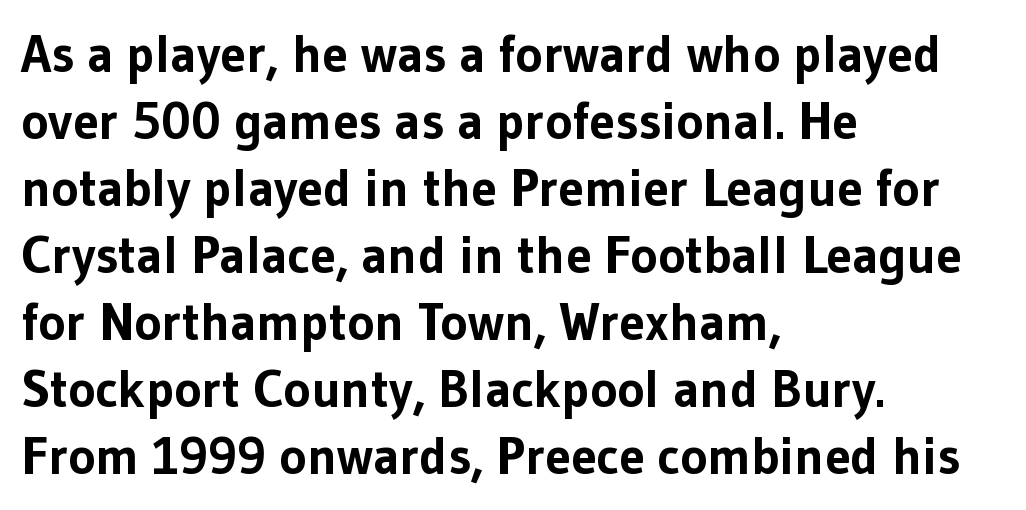
{"serif": "no", "italic": "no", "bold": "yes", "weight": "bold", "width": "normal", "stroke_contrast": "low", "x_height": "medium", "monospaced": "no", "underline": "no", "align": "left", "line_spacing": "normal", "line_spacing_ratio": 1.29, "letter_spacing": "normal", "letter_spacing_em": 0.0, "glyph_px": 52}
